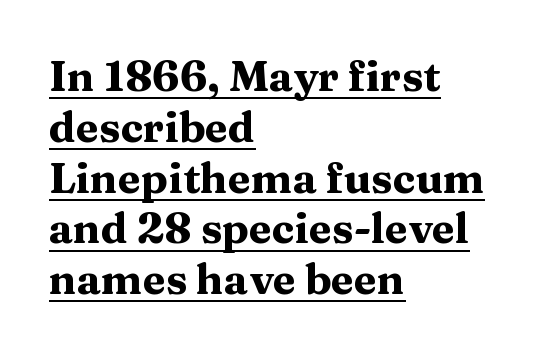
{"serif": "yes", "italic": "no", "bold": "yes", "weight": "heavy", "width": "wide", "stroke_contrast": "medium", "x_height": "medium", "monospaced": "no", "underline": "yes", "align": "left", "line_spacing_ratio": 1.21, "letter_spacing": "normal", "letter_spacing_em": 0.0, "glyph_px": 42}
